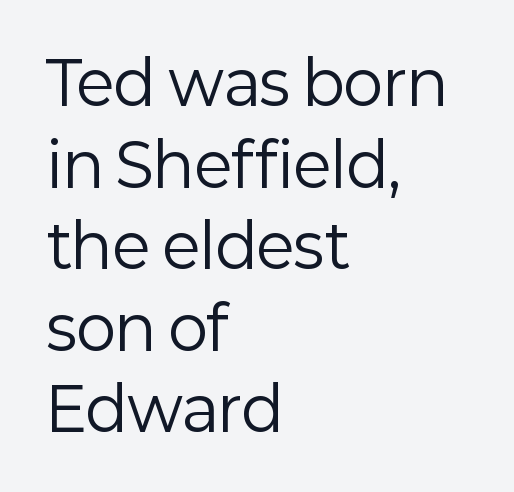
{"serif": "no", "italic": "no", "bold": "no", "weight": "regular", "width": "normal", "stroke_contrast": "low", "x_height": "medium", "monospaced": "no", "underline": "no", "align": "left", "line_spacing": "normal", "line_spacing_ratio": 1.36, "letter_spacing": "normal", "letter_spacing_em": 0.0, "glyph_px": 60}
